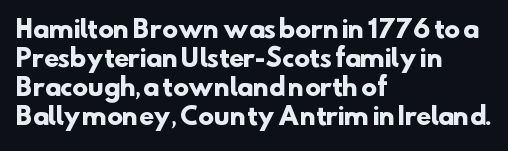
Q: Is the text bold? A: Yes.
Q: Is the text underlined? A: No.
Q: How is the paragraph aligned? A: Left-aligned.
Q: Is the spacing between letters normal or unusually wide? A: Normal.
